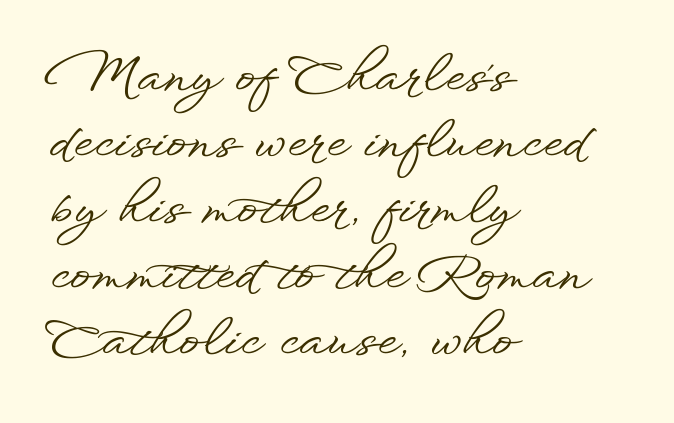
Q: Is the text italic (slanted)? A: Yes.
Q: Is the typeface a serif or a sans-serif typeface? A: Sans-serif.
Q: Is the text underlined? A: No.
Q: How is the paragraph aligned? A: Left-aligned.
Q: Is the spacing between letters normal or unusually wide? A: Normal.
Q: Is the spacing between lines tight, normal or loose? A: Normal.
Q: Width (condensed, normal, or wide)? A: Wide.
Q: Stroke contrast? A: Low.
Q: x-height? A: Small.
Q: Monospaced? A: No.
